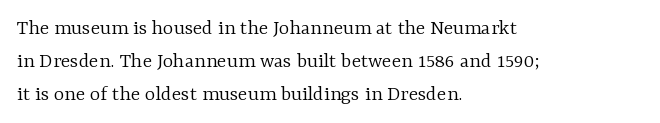
{"italic": "no", "bold": "no", "underline": "no", "align": "left", "line_spacing": "normal", "line_spacing_ratio": 1.49, "letter_spacing": "normal", "letter_spacing_em": 0.0, "glyph_px": 22}
